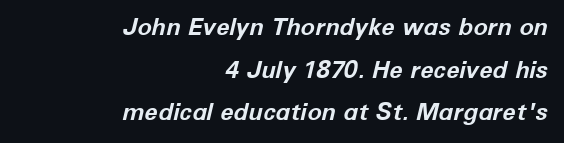
{"italic": "yes", "lean": "right", "slant_degrees": 12, "bold": "yes", "underline": "no", "align": "right", "line_spacing_ratio": 1.78, "letter_spacing": "normal", "letter_spacing_em": 0.0, "glyph_px": 24}
